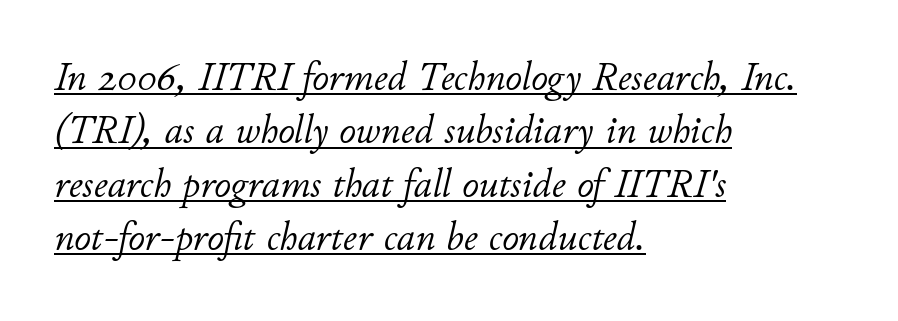
The image shows 41 px light type, italic (leaning right); set left-aligned, normal line spacing (1.3x), normal letter spacing, underlined; low stroke contrast and a small x-height.
